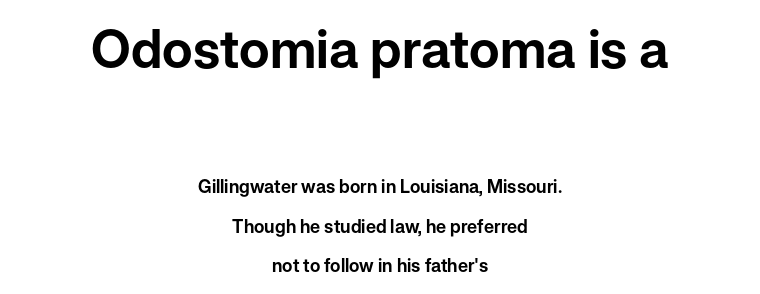
Q: Is the text italic (slanted)? A: No, it is upright.
Q: Is the typeface a serif or a sans-serif typeface? A: Sans-serif.
Q: Is the text underlined? A: No.
Q: How is the paragraph aligned? A: Centered.
Q: Is the spacing between letters normal or unusually wide? A: Normal.
Q: Is the spacing between lines tight, normal or loose? A: Loose.
Q: Which block of text is set in a larger size, the first (top) or the second (bottom)? A: The first (top) one.
Q: Width (condensed, normal, or wide)? A: Normal.
Q: Stroke contrast? A: Low.
Q: x-height? A: Medium.
Q: Monospaced? A: No.
